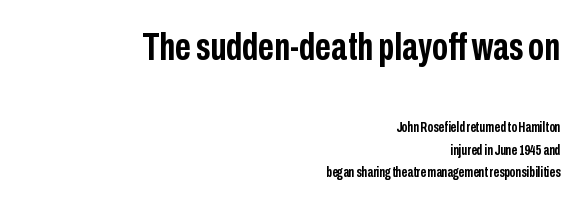
Honestly, the letter spacing is just normal — you wouldn't notice it. Each row of text sits above clean, open space. Horizontally, the lines are justified to the trailing edge only. Rendered with straight, roman letterforms. Baseline-to-baseline distance is the conventional proportion of letter height. Look at the bottom of the vertical strokes: they stop flat, with no serifs.
